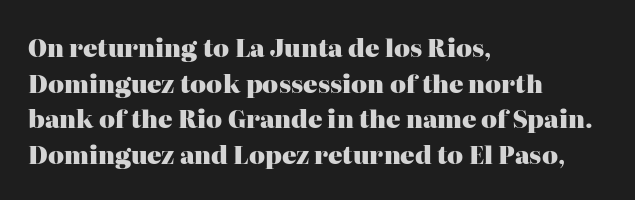
Its strokes are broad and dark, the hallmark of bold type. Short and long lines alike share a common starting point at left. Reading down the column, the eye jumps a familiar distance to each next line. Bare-footed words on every line.
